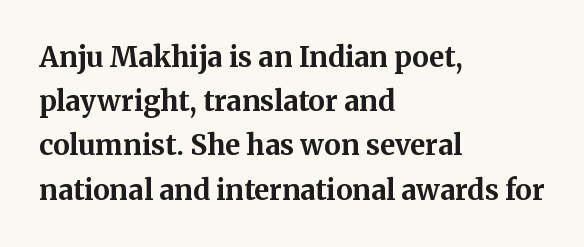
The image shows 28 px bold serif type, upright; set left-aligned, normal line spacing (1.58x), normal letter spacing, not underlined; medium stroke contrast and a medium x-height.
